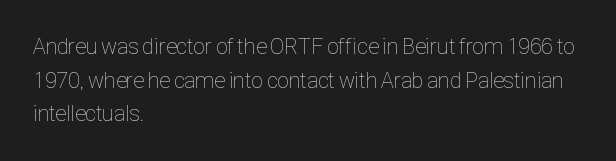
Q: Is the text bold? A: No.
Q: Is the text italic (slanted)? A: No, it is upright.
Q: Is the text underlined? A: No.
Q: How is the paragraph aligned? A: Left-aligned.
Q: Is the spacing between letters normal or unusually wide? A: Normal.
Q: Is the spacing between lines tight, normal or loose? A: Normal.
